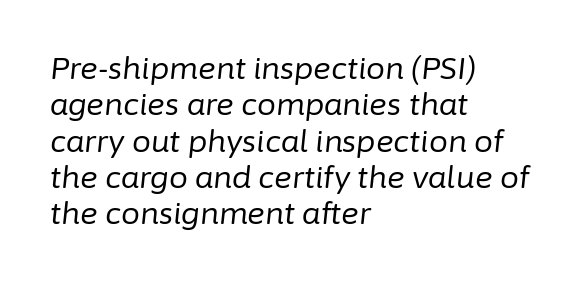
Q: Is the text bold? A: No.
Q: Is the text italic (slanted)? A: Yes, it leans right by about 6 degrees.
Q: Is the text underlined? A: No.
Q: How is the paragraph aligned? A: Left-aligned.
Q: Is the spacing between letters normal or unusually wide? A: Normal.
Q: Width (condensed, normal, or wide)? A: Normal.
Q: Stroke contrast? A: Low.
Q: x-height? A: Medium.
Q: Monospaced? A: No.
